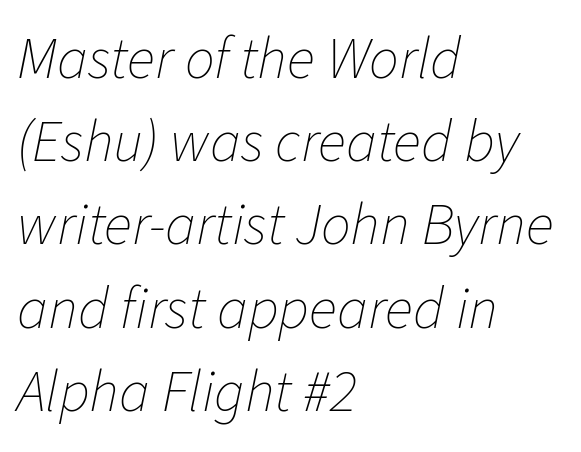
The image shows 59 px thin type, italic (leaning right); set left-aligned, normal line spacing (1.41x), normal letter spacing, not underlined; low stroke contrast and a medium x-height.
